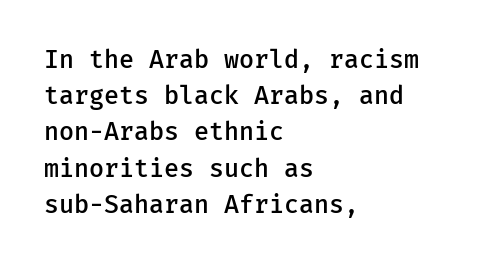
Caption: semibold face, moderately heavy strokes. Type without underlining. Quick note: interline space is typical. Vertical strokes here are truly vertical. Caption: multi-line text, flush left, ragged right.
